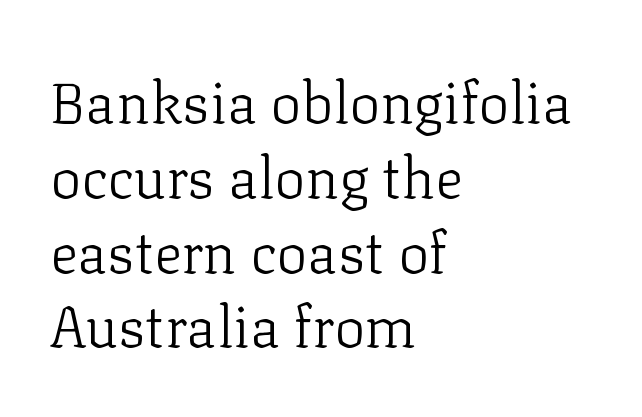
The image shows 58 px light serif type, upright; set left-aligned, normal line spacing (1.29x), normal letter spacing, not underlined; low stroke contrast and a medium x-height.
